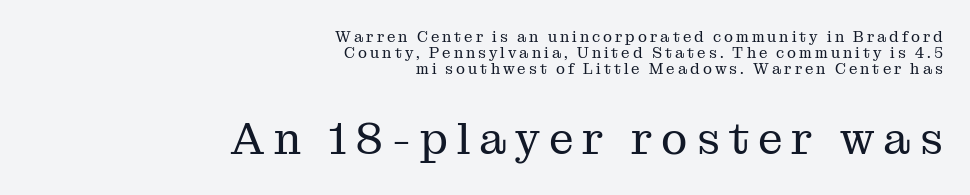
Posture: vertical. This sample trades vertical openness for compactness between lines. The weight tops out at a normal text grade. Think of a printed novel: that variable character pitch is what you see here. Does the bottom block carry the larger type? Yes, it does.
